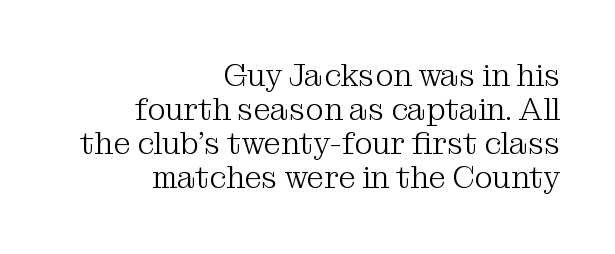
Q: Is the text bold? A: No.
Q: Is the text italic (slanted)? A: No, it is upright.
Q: Is the typeface a serif or a sans-serif typeface? A: Serif.
Q: Is the text underlined? A: No.
Q: How is the paragraph aligned? A: Right-aligned.
Q: Is the spacing between letters normal or unusually wide? A: Normal.
Q: Is the spacing between lines tight, normal or loose? A: Tight.
Q: Width (condensed, normal, or wide)? A: Normal.
Q: Stroke contrast? A: Medium.
Q: x-height? A: Medium.
Q: Monospaced? A: No.
